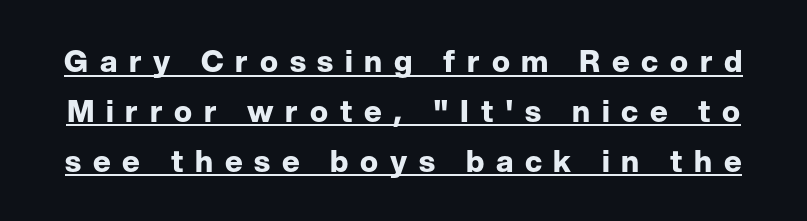
{"serif": "no", "italic": "no", "bold": "yes", "weight": "bold", "width": "normal", "stroke_contrast": "low", "x_height": "medium", "monospaced": "no", "underline": "yes", "line_spacing": "normal", "line_spacing_ratio": 1.66, "letter_spacing": "wide", "letter_spacing_em": 0.39, "glyph_px": 30}
